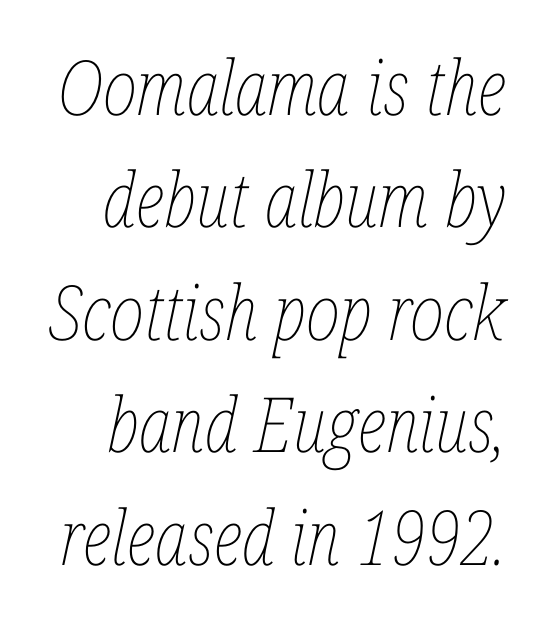
Q: Is the text bold? A: No.
Q: Is the text italic (slanted)? A: Yes, it leans right by about 12 degrees.
Q: Is the text underlined? A: No.
Q: Is the spacing between letters normal or unusually wide? A: Normal.
Q: Is the spacing between lines tight, normal or loose? A: Normal.
Q: Width (condensed, normal, or wide)? A: Condensed.
Q: Stroke contrast? A: Low.
Q: x-height? A: Medium.
Q: Monospaced? A: No.
